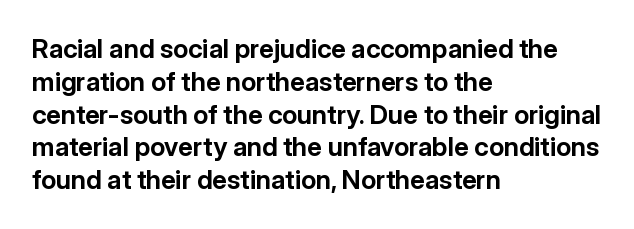
The image shows 26 px bold type, upright; set left-aligned, normal line spacing (1.26x), normal letter spacing, not underlined.
